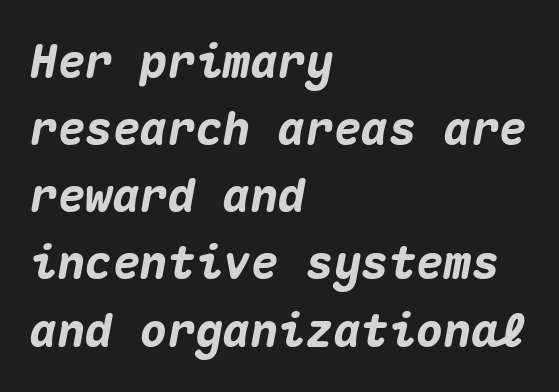
{"italic": "yes", "lean": "right", "slant_degrees": 10, "bold": "yes", "weight": "heavy", "width": "normal", "stroke_contrast": "medium", "x_height": "medium", "monospaced": "yes", "underline": "no", "align": "left", "line_spacing": "normal", "line_spacing_ratio": 1.46, "letter_spacing": "normal", "letter_spacing_em": 0.0, "glyph_px": 46}
